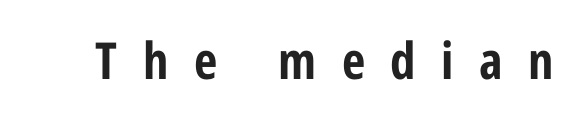
{"serif": "no", "italic": "no", "bold": "yes", "weight": "bold", "width": "condensed", "stroke_contrast": "low", "x_height": "medium", "monospaced": "no", "underline": "no", "letter_spacing": "wide", "letter_spacing_em": 0.5, "glyph_px": 51}
